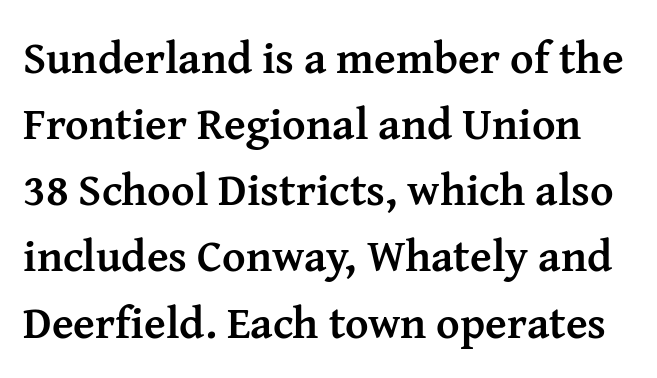
Q: Is the text bold? A: Yes.
Q: Is the text italic (slanted)? A: No, it is upright.
Q: Is the typeface a serif or a sans-serif typeface? A: Serif.
Q: Is the text underlined? A: No.
Q: Is the spacing between letters normal or unusually wide? A: Normal.
Q: Is the spacing between lines tight, normal or loose? A: Normal.
Q: Width (condensed, normal, or wide)? A: Normal.
Q: Stroke contrast? A: Medium.
Q: x-height? A: Medium.
Q: Monospaced? A: No.
